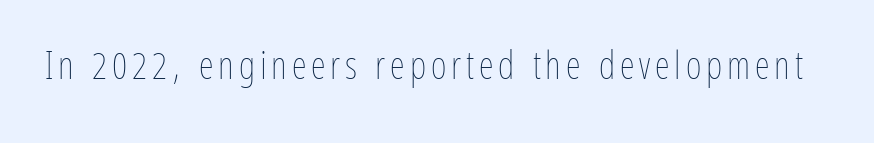
The image shows 38 px thin, condensed type, upright; set not underlined; low stroke contrast and a medium x-height.
